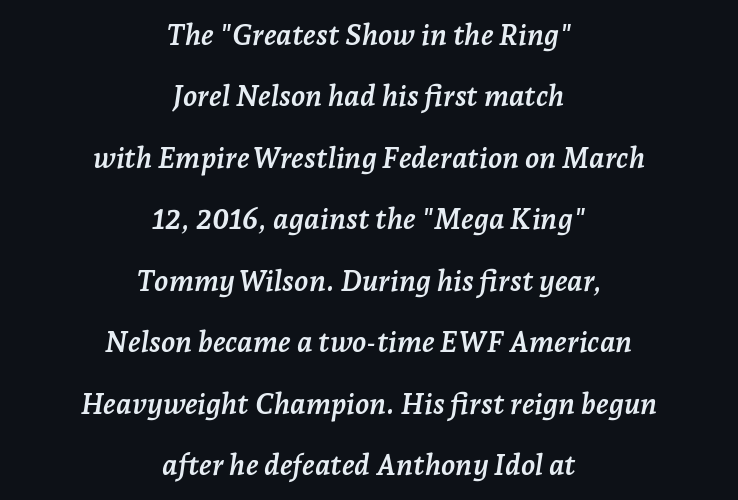
The image shows 29 px semibold serif type, italic (leaning right); set centered, loose line spacing (2.12x), normal letter spacing, not underlined; low stroke contrast and a medium x-height.
